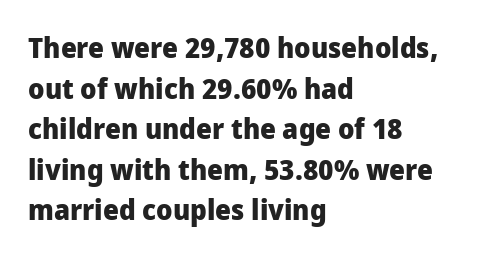
Q: Is the text bold? A: Yes.
Q: Is the text italic (slanted)? A: No, it is upright.
Q: Is the typeface a serif or a sans-serif typeface? A: Sans-serif.
Q: Is the text underlined? A: No.
Q: How is the paragraph aligned? A: Left-aligned.
Q: Is the spacing between letters normal or unusually wide? A: Normal.
Q: Is the spacing between lines tight, normal or loose? A: Normal.
Q: Width (condensed, normal, or wide)? A: Normal.
Q: Stroke contrast? A: Low.
Q: x-height? A: Medium.
Q: Monospaced? A: No.
